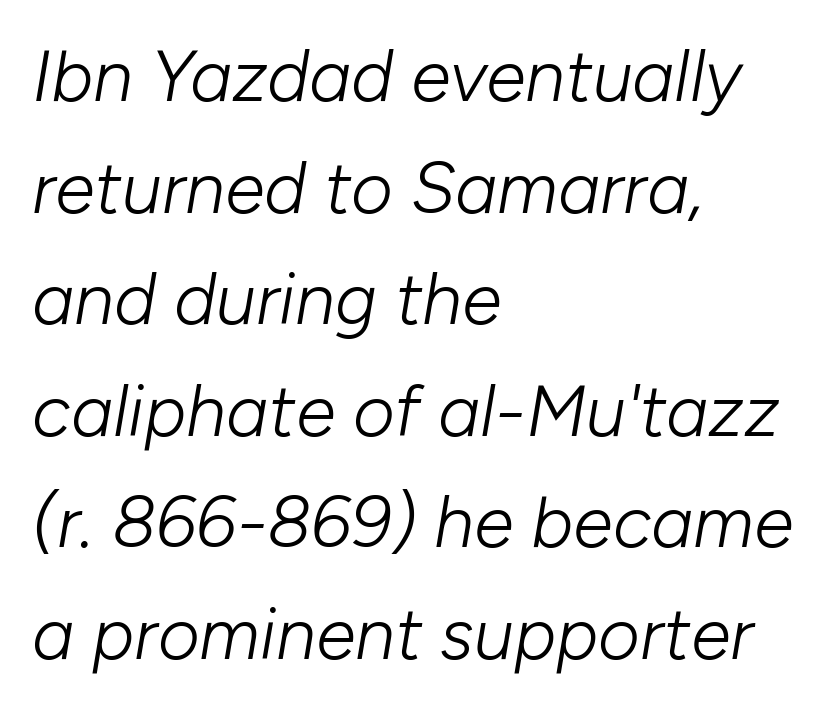
Think of a printed novel: that variable character pitch is what you see here. Vertically, the passage feels balanced, rows spaced as you'd expect. The lines are quadded left. The typography opts for an oblique posture over an upright one. Each row of text sits above clean, open space. There is no visible air inserted between adjacent glyphs.
